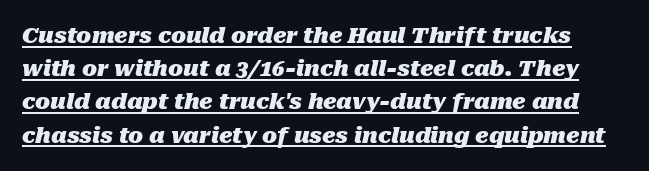
These lines sit exactly where default settings would place them. A typographer would call this underscored text. Typographic density is high because the face is bold. This rendering leaves character spacing at its baseline value. Italic: yes, the glyphs are oblique.
